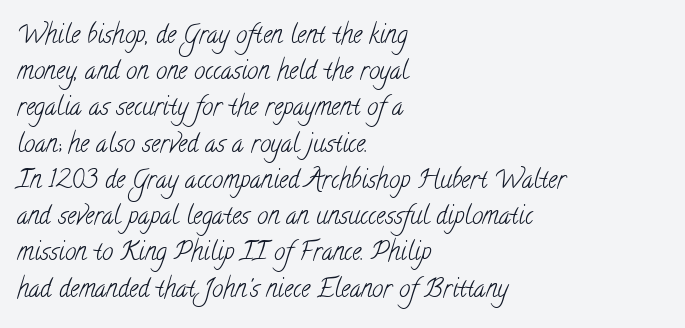
Has an underline been added? It has not. The passage shown has conventional tracking throughout. Heaviness? Minimal to ordinary, like unemphasized prose. Rows of type keep a routine distance in the vertical direction. These lines are set flush left with a ragged right edge.
